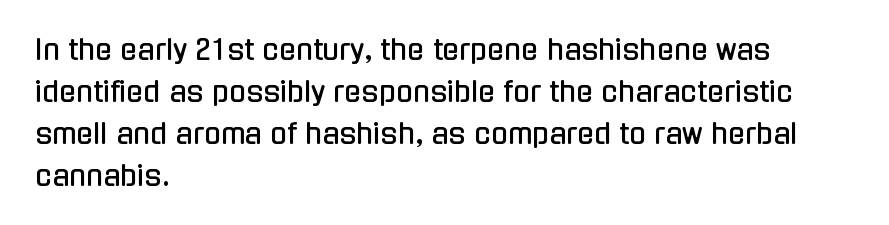
{"serif": "no", "italic": "no", "width": "condensed", "stroke_contrast": "low", "x_height": "medium", "monospaced": "no", "underline": "no", "align": "left", "line_spacing": "normal", "line_spacing_ratio": 1.5, "letter_spacing": "normal", "letter_spacing_em": 0.0, "glyph_px": 28}
